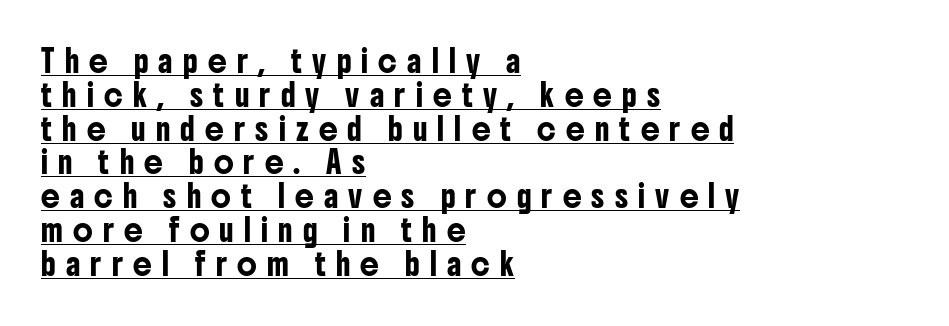
The image shows 21 px text type, upright; set left-aligned, normal line spacing (1.61x), unusually wide letter spacing (+0.49 em), underlined.
